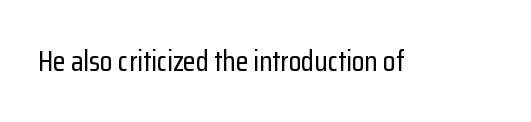
The image shows 29 px condensed sans-serif type, upright; set normal letter spacing, not underlined; low stroke contrast and a medium x-height.
